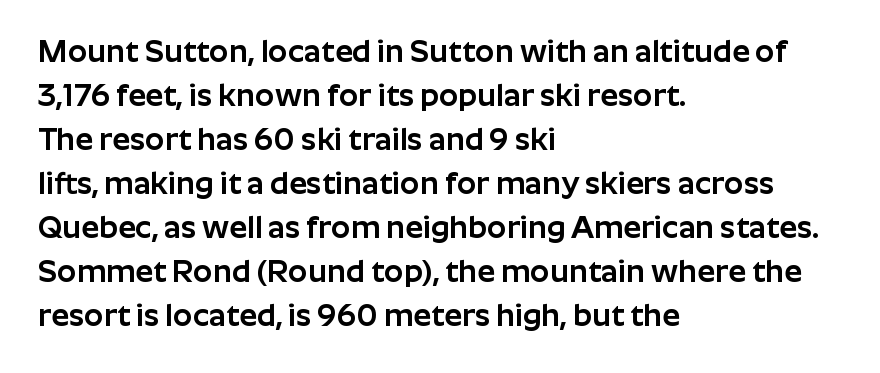
The space directly below the letters is spotless. Line beginnings align vertically; line endings do not. To sum up the face: it is a sans, with no serifs. Each letter keeps its own natural width here, so spacing adapts to shape. Does the leading feel generous? No, just average.
